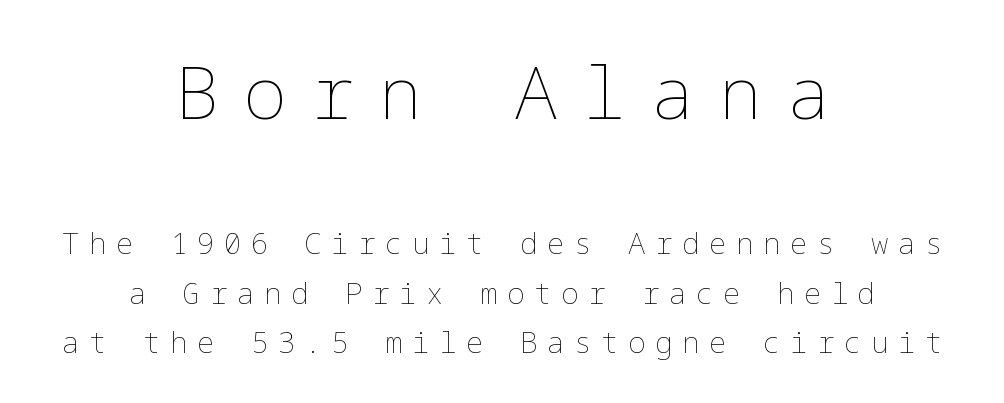
The image shows 73 px thin type, upright; set centered, line spacing 1.71x, unusually wide letter spacing (+0.33 em), not underlined; the first (top) block is 2.52x larger; low stroke contrast and a medium x-height.
